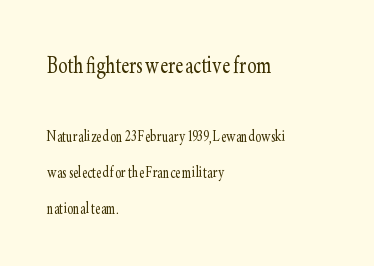
Q: Is the text bold? A: No.
Q: Is the text italic (slanted)? A: No, it is upright.
Q: Is the typeface a serif or a sans-serif typeface? A: Serif.
Q: Is the text underlined? A: No.
Q: How is the paragraph aligned? A: Left-aligned.
Q: Is the spacing between letters normal or unusually wide? A: Normal.
Q: Is the spacing between lines tight, normal or loose? A: Loose.
Q: Which block of text is set in a larger size, the first (top) or the second (bottom)? A: The first (top) one.
Q: Width (condensed, normal, or wide)? A: Condensed.
Q: Stroke contrast? A: Low.
Q: x-height? A: Small.
Q: Monospaced? A: No.
